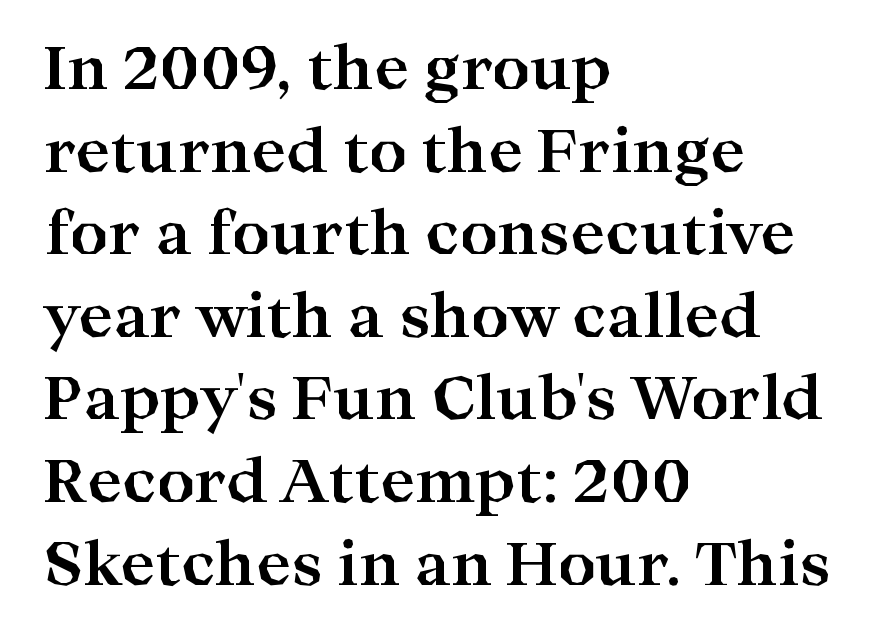
Observe the serifs anchoring each vertical stroke in this sample. Note the varied advance widths — an 'i' is clearly narrower than an 'm'. The zone under the glyphs is completely vacant. The letters are bold, with thick, heavy strokes.
